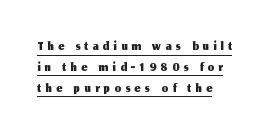
The image shows 20 px text type, upright; set left-aligned, tight line spacing (1.04x), unusually wide letter spacing (+0.22 em), underlined.
